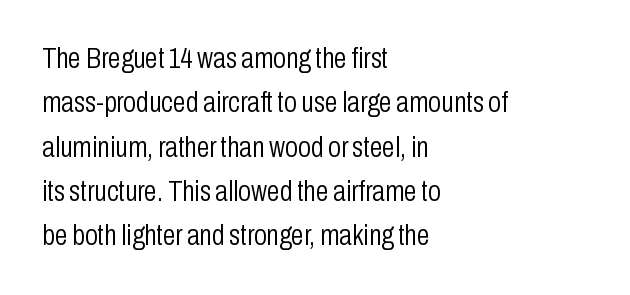
Q: Is the text bold? A: No.
Q: Is the text italic (slanted)? A: No, it is upright.
Q: Is the typeface a serif or a sans-serif typeface? A: Sans-serif.
Q: Is the text underlined? A: No.
Q: How is the paragraph aligned? A: Left-aligned.
Q: Is the spacing between letters normal or unusually wide? A: Normal.
Q: Is the spacing between lines tight, normal or loose? A: Normal.
Q: Width (condensed, normal, or wide)? A: Condensed.
Q: Stroke contrast? A: Low.
Q: x-height? A: Medium.
Q: Monospaced? A: No.
